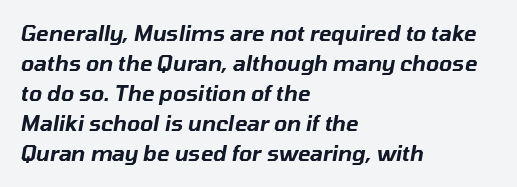
{"italic": "yes", "lean": "right", "slant_degrees": 10, "underline": "no", "align": "left", "line_spacing": "normal", "line_spacing_ratio": 1.43, "letter_spacing": "normal", "letter_spacing_em": 0.0, "glyph_px": 21}
